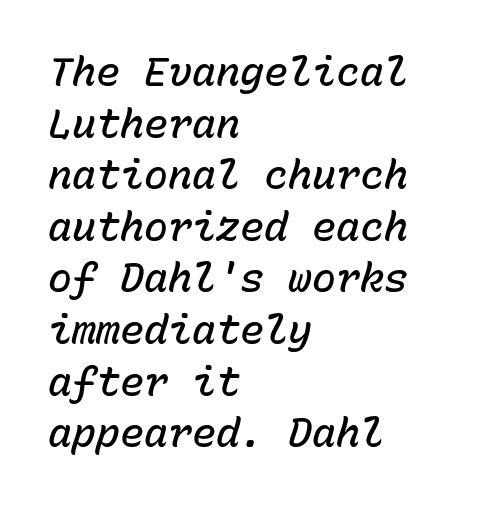
Q: Is the text bold? A: Semi-bold.
Q: Is the text italic (slanted)? A: Yes, it leans right by about 15 degrees.
Q: Is the text underlined? A: No.
Q: How is the paragraph aligned? A: Left-aligned.
Q: Is the spacing between letters normal or unusually wide? A: Normal.
Q: Is the spacing between lines tight, normal or loose? A: Normal.
Q: Width (condensed, normal, or wide)? A: Normal.
Q: Stroke contrast? A: Low.
Q: x-height? A: Medium.
Q: Monospaced? A: Yes.
